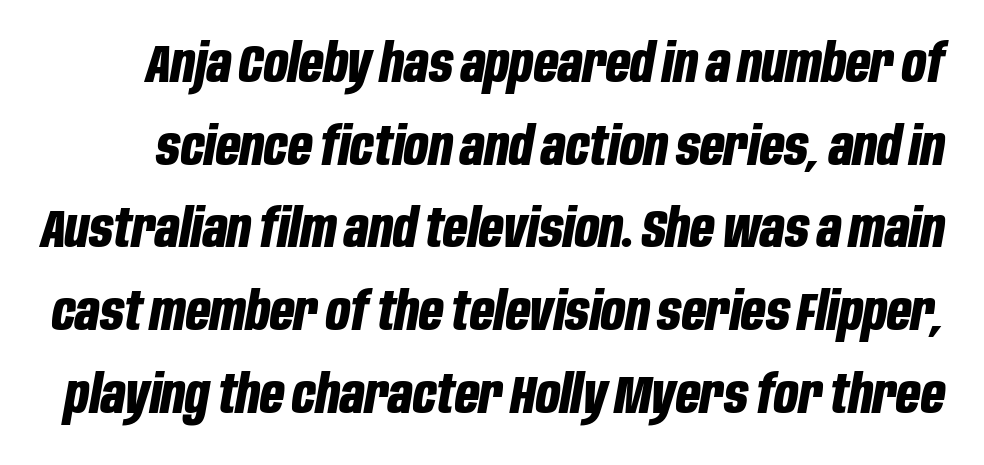
Q: Is the text bold? A: Yes.
Q: Is the text italic (slanted)? A: Yes, it leans right by about 10 degrees.
Q: Is the text underlined? A: No.
Q: Is the spacing between letters normal or unusually wide? A: Normal.
Q: Is the spacing between lines tight, normal or loose? A: Normal.
Q: Width (condensed, normal, or wide)? A: Condensed.
Q: Stroke contrast? A: Low.
Q: x-height? A: Large.
Q: Monospaced? A: No.
